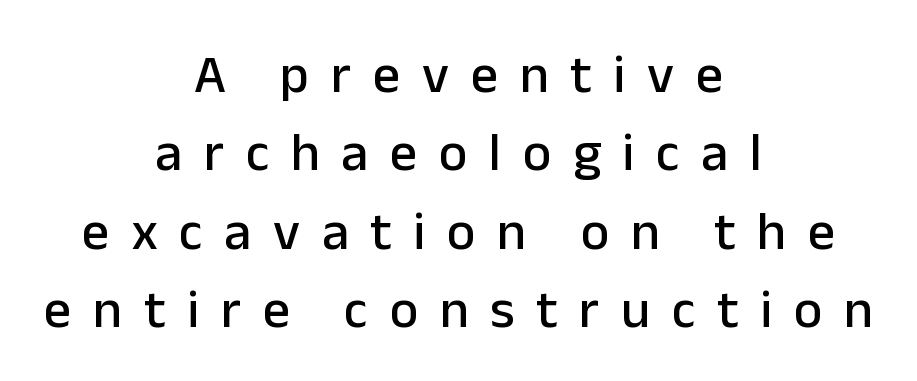
The image shows 54 px sans-serif type, upright; set centered, normal line spacing (1.45x), unusually wide letter spacing (+0.4 em), not underlined; low stroke contrast and a medium x-height.
